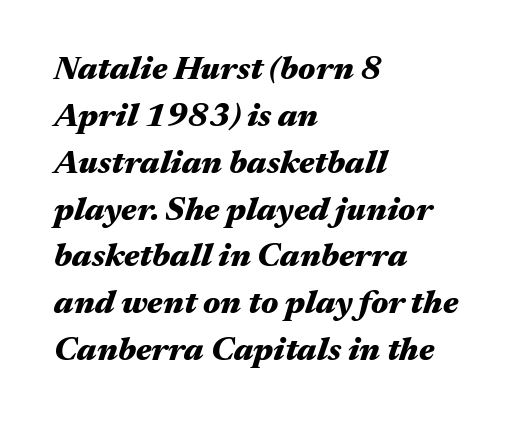
These lines are set flush left with a ragged right edge. The tracking reads as untouched default to a designer's eye. The space beneath each line is pristine and unruled. Notice how thick the strokes are: this is what a full bold looks like.
